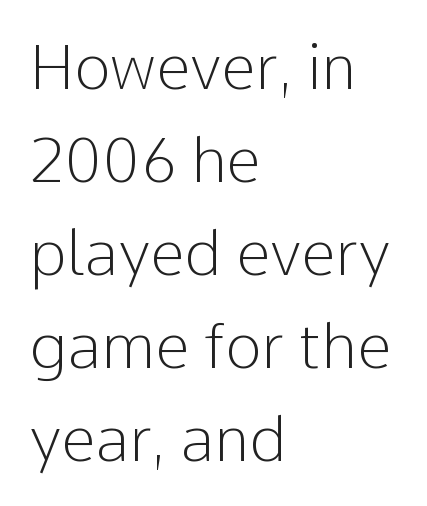
A normal amount of white space separates one row of letters from the next. Note the varied advance widths — an 'i' is clearly narrower than an 'm'. What stands out about the letter spacing? Nothing — it is the standard amount. The lines are quadded left.
